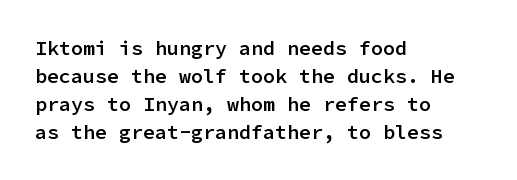
Q: Is the text bold? A: Semi-bold.
Q: Is the text italic (slanted)? A: No, it is upright.
Q: Is the text underlined? A: No.
Q: How is the paragraph aligned? A: Left-aligned.
Q: Is the spacing between letters normal or unusually wide? A: Normal.
Q: Is the spacing between lines tight, normal or loose? A: Normal.
